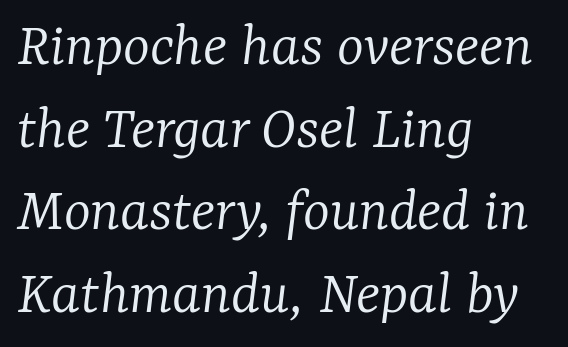
{"serif": "yes", "italic": "yes", "lean": "right", "slant_degrees": 7, "bold": "no", "weight": "light", "width": "normal", "stroke_contrast": "low", "x_height": "medium", "monospaced": "no", "underline": "no", "align": "left", "line_spacing": "normal", "line_spacing_ratio": 1.29, "letter_spacing": "normal", "letter_spacing_em": 0.0, "glyph_px": 64}
